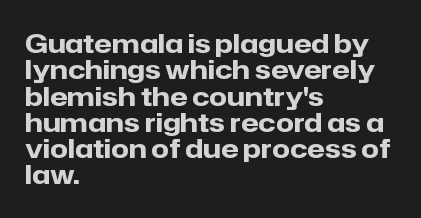
Q: Is the text bold? A: Yes.
Q: Is the text italic (slanted)? A: No, it is upright.
Q: Is the text underlined? A: No.
Q: How is the paragraph aligned? A: Left-aligned.
Q: Is the spacing between letters normal or unusually wide? A: Normal.
Q: Is the spacing between lines tight, normal or loose? A: Tight.
